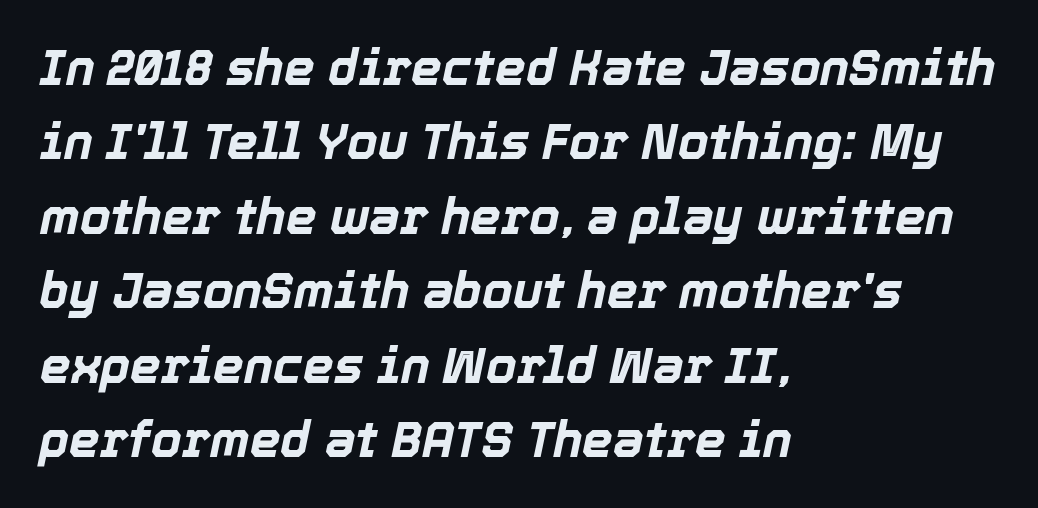
{"italic": "yes", "lean": "right", "slant_degrees": 12, "bold": "yes", "weight": "bold", "width": "normal", "x_height": "medium", "monospaced": "no", "underline": "no", "align": "left", "line_spacing": "normal", "line_spacing_ratio": 1.52, "letter_spacing": "normal", "letter_spacing_em": 0.0, "glyph_px": 49}
